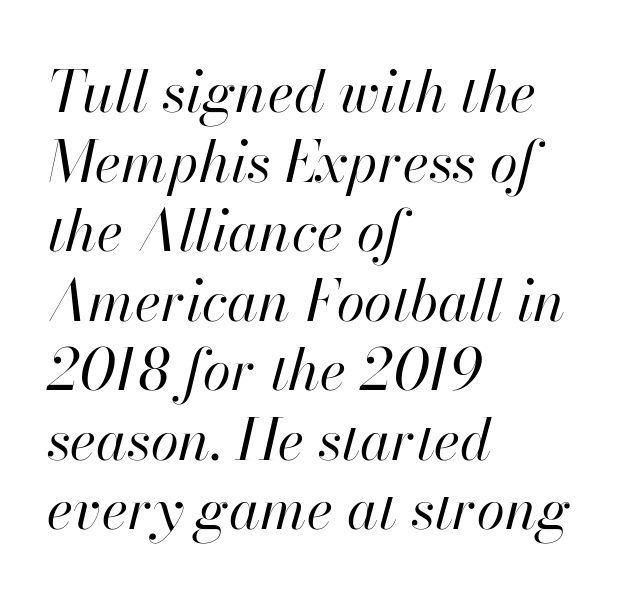
The image shows 57 px regular-weight type, italic (leaning right); set left-aligned, line spacing 1.22x, normal letter spacing, not underlined; high stroke contrast and a small x-height.
